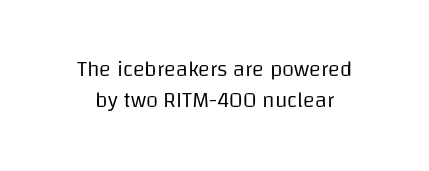
The image shows 22 px text type, upright; set centered, normal line spacing (1.41x), normal letter spacing, not underlined.
